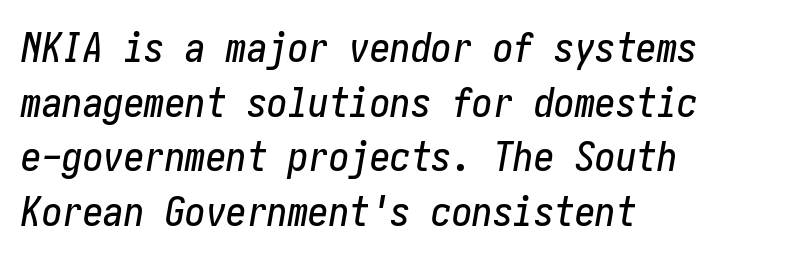
Reading down the block, your eye returns to a fixed left position each line. Quick note: underline off. Slanted lettering throughout. The designer left line spacing at the default. How are the letters spaced? Ordinarily, with no added tracking.
